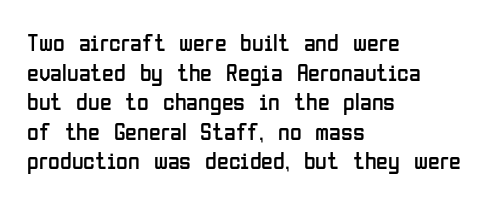
Q: Is the text bold? A: No.
Q: Is the text italic (slanted)? A: No, it is upright.
Q: Is the text underlined? A: No.
Q: How is the paragraph aligned? A: Left-aligned.
Q: Is the spacing between letters normal or unusually wide? A: Normal.
